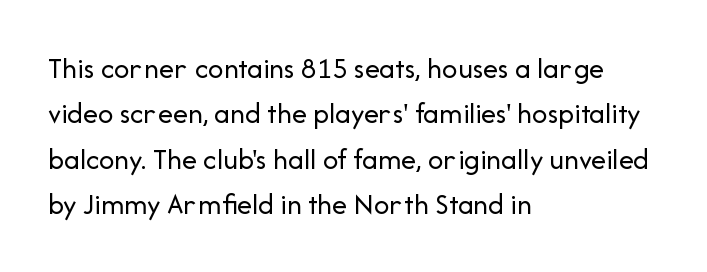
Q: Is the text bold? A: No.
Q: Is the text italic (slanted)? A: No, it is upright.
Q: Is the typeface a serif or a sans-serif typeface? A: Sans-serif.
Q: Is the text underlined? A: No.
Q: How is the paragraph aligned? A: Left-aligned.
Q: Is the spacing between letters normal or unusually wide? A: Normal.
Q: Is the spacing between lines tight, normal or loose? A: Normal.
Q: Width (condensed, normal, or wide)? A: Normal.
Q: Stroke contrast? A: Low.
Q: x-height? A: Medium.
Q: Monospaced? A: No.
